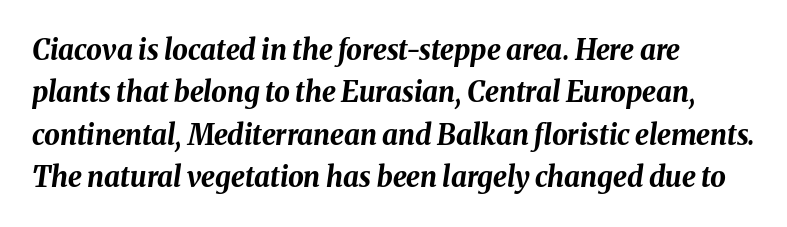
The face used here is rendered with its standard letterfit. The typography opts for an oblique posture over an upright one. The line-height multiplier appears to be the usual default. Beneath every word, the page is bare. Casual observation: everything's shoved over to the left.
